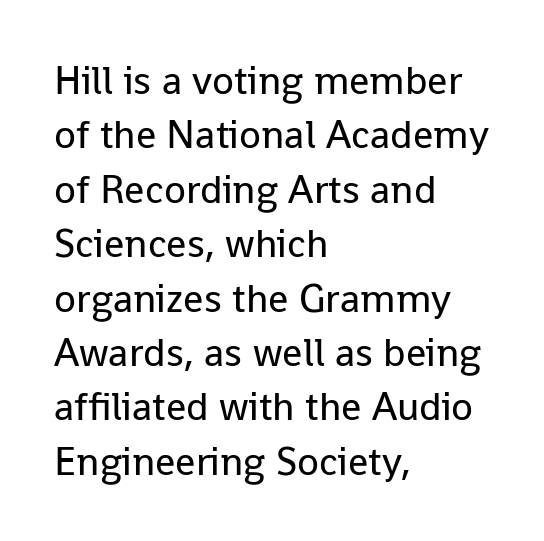
Q: Is the text bold? A: No.
Q: Is the text italic (slanted)? A: No, it is upright.
Q: Is the typeface a serif or a sans-serif typeface? A: Sans-serif.
Q: Is the text underlined? A: No.
Q: How is the paragraph aligned? A: Left-aligned.
Q: Is the spacing between letters normal or unusually wide? A: Normal.
Q: Is the spacing between lines tight, normal or loose? A: Normal.
Q: Width (condensed, normal, or wide)? A: Normal.
Q: Stroke contrast? A: Low.
Q: x-height? A: Medium.
Q: Monospaced? A: No.
